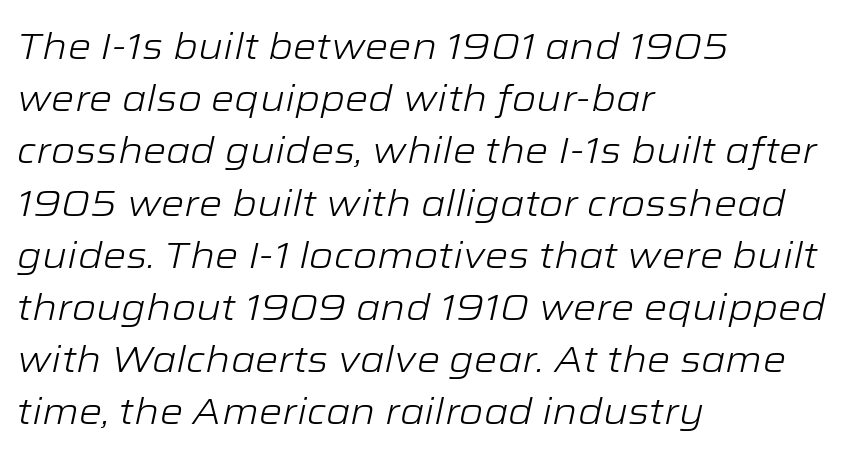
The image shows 37 px light, wide type, italic (leaning right); set left-aligned, normal line spacing (1.41x), normal letter spacing, not underlined; low stroke contrast and a medium x-height.
